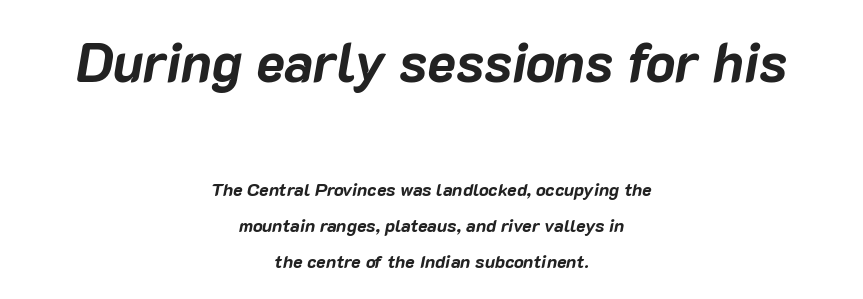
{"italic": "yes", "lean": "right", "slant_degrees": 10, "bold": "yes", "weight": "bold", "width": "normal", "stroke_contrast": "low", "x_height": "medium", "monospaced": "no", "underline": "no", "align": "center", "line_spacing": "loose", "line_spacing_ratio": 2.01, "letter_spacing": "normal", "letter_spacing_em": 0.0, "larger_block": "first", "size_ratio": 3.0, "glyph_px": 54}
